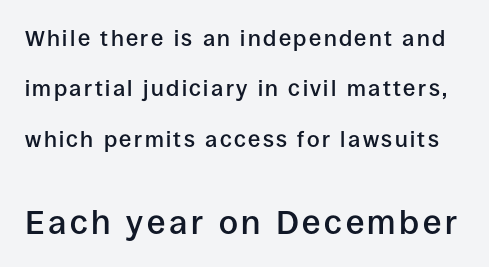
The image shows 33 px semibold sans-serif type, upright; set loose line spacing (2.29x), not underlined; the second (bottom) block is 1.5x larger; low stroke contrast and a large x-height.
